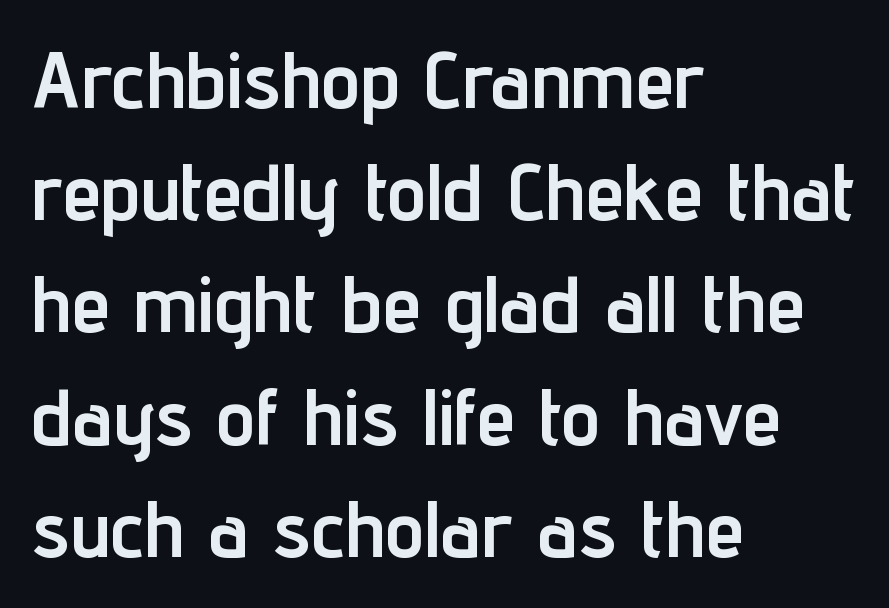
Honestly, the row spacing looks completely unremarkable. The face used here is a sans, in the tradition of grotesques and geometrics. Beneath every word, the page is bare. You could not count columns in this text — the font is proportionally spaced.
